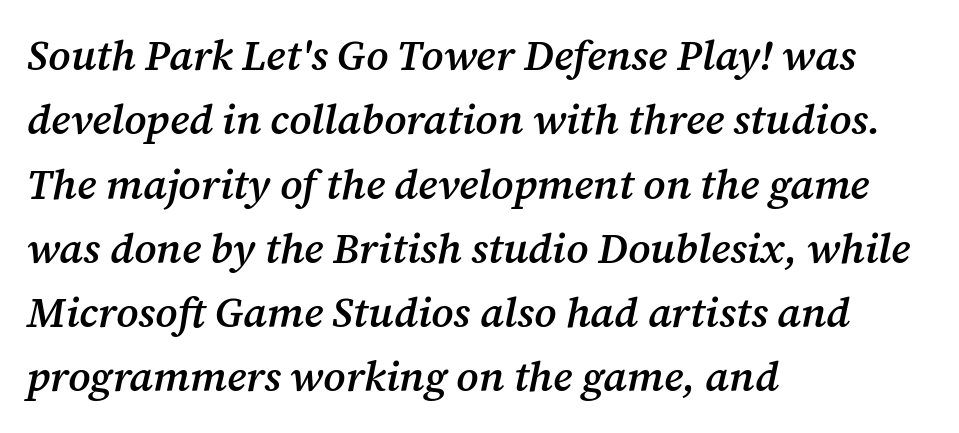
{"serif": "yes", "italic": "yes", "lean": "right", "slant_degrees": 12, "bold": "semi", "weight": "semibold", "width": "normal", "stroke_contrast": "medium", "x_height": "medium", "monospaced": "no", "underline": "no", "align": "left", "line_spacing": "normal", "line_spacing_ratio": 1.53, "letter_spacing": "normal", "letter_spacing_em": 0.0, "glyph_px": 42}
